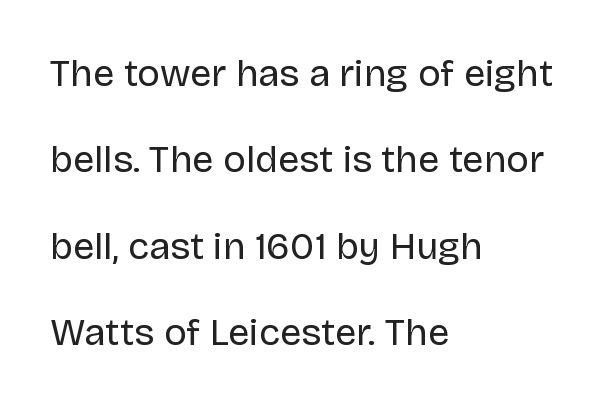
This sample is left-justified, so line endings fall wherever the words run out. Glyph-to-glyph distance matches everyday printed text. Type without underlining. Upright lettering throughout. The weight would be labelled regular, book, light, or lighter still. Looks like regular typesetting: each glyph gets only the width it needs.
